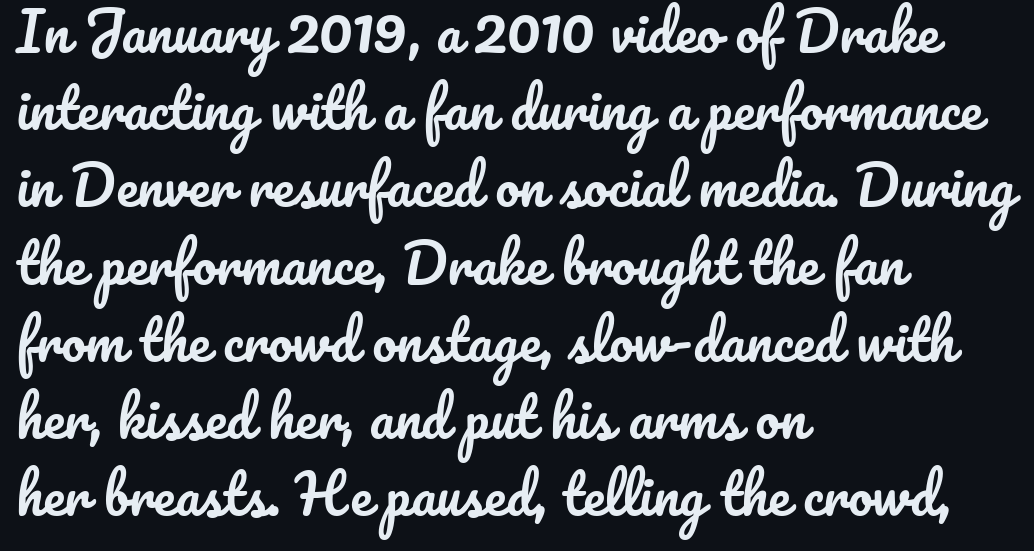
Q: Is the text italic (slanted)? A: Yes.
Q: Is the text underlined? A: No.
Q: How is the paragraph aligned? A: Left-aligned.
Q: Is the spacing between letters normal or unusually wide? A: Normal.
Q: Is the spacing between lines tight, normal or loose? A: Normal.
Q: Width (condensed, normal, or wide)? A: Normal.
Q: Stroke contrast? A: Low.
Q: x-height? A: Small.
Q: Monospaced? A: No.
